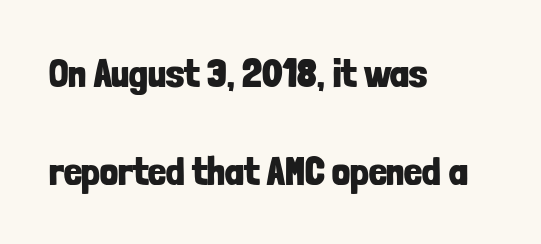
Pretty heavy lettering here — definitely bold. Has an underline been added? It has not. Leading is clearly above the norm, producing a sparse column. The face used here is proportionally spaced, like ordinary book or web type. The specimen reads as upright at a glance. Which margin do the lines hug? The left one — the right edge is uneven.
